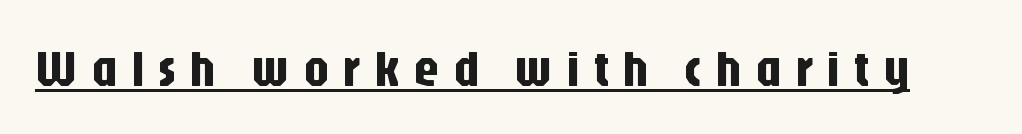
The face used here appears with an underline applied. Varying glyph widths throughout — classic text-font behaviour. You could only call the tracking loose — the letters float apart. Does the type have serifs? No, each stem ends abruptly.
